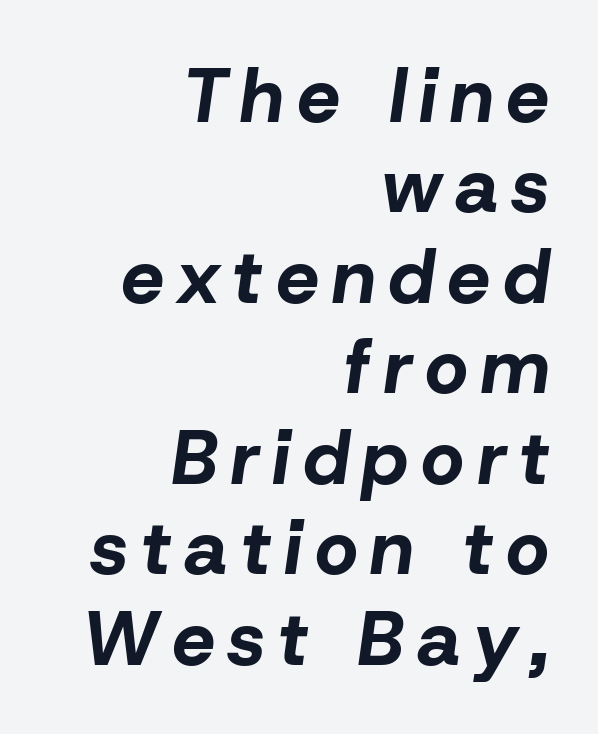
The image shows 76 px bold type, italic (leaning right); set right-aligned, line spacing 1.19x, not underlined; low stroke contrast and a medium x-height.
